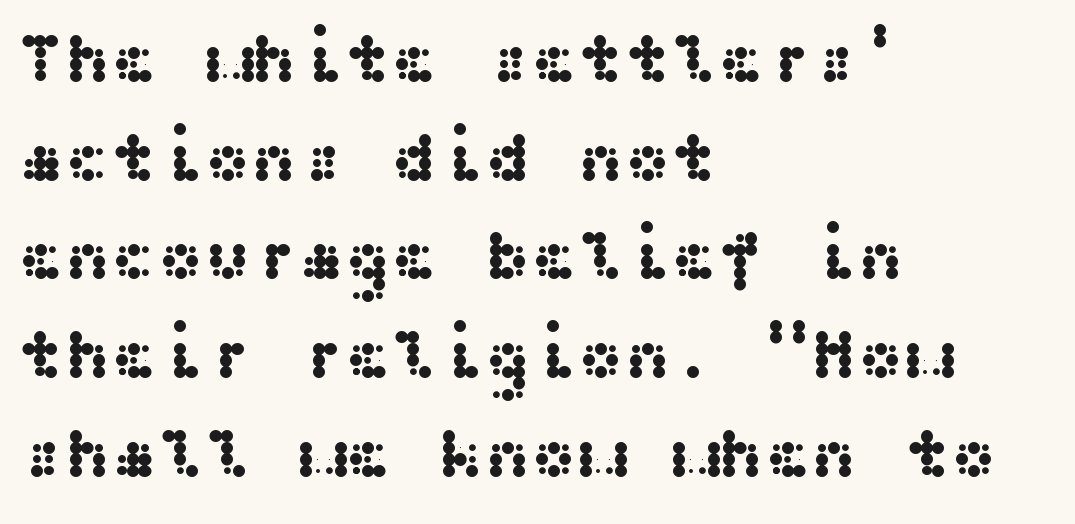
{"serif": "no", "italic": "no", "width": "wide", "stroke_contrast": "medium", "x_height": "medium", "underline": "no", "align": "left", "line_spacing": "normal", "line_spacing_ratio": 1.41, "letter_spacing": "normal", "letter_spacing_em": 0.0, "glyph_px": 70}
